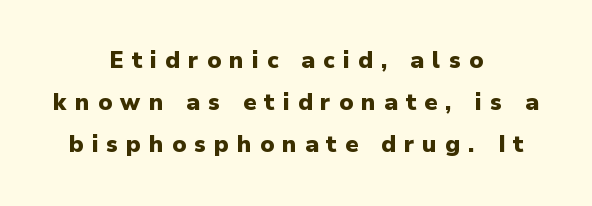
The image shows 23 px bold type, upright; set centered, line spacing 1.83x, unusually wide letter spacing (+0.36 em), not underlined.
